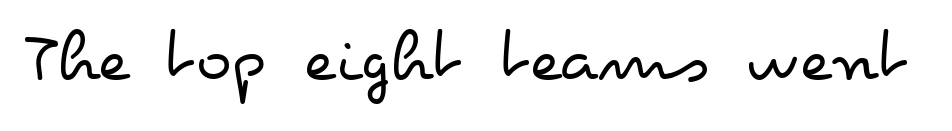
The rendering uses natural spacing where letterforms have individual widths. Think standard paragraph weight, or any step lighter than that. Quick note: underline off. Inter-character spacing is left at the font's built-in metrics.
